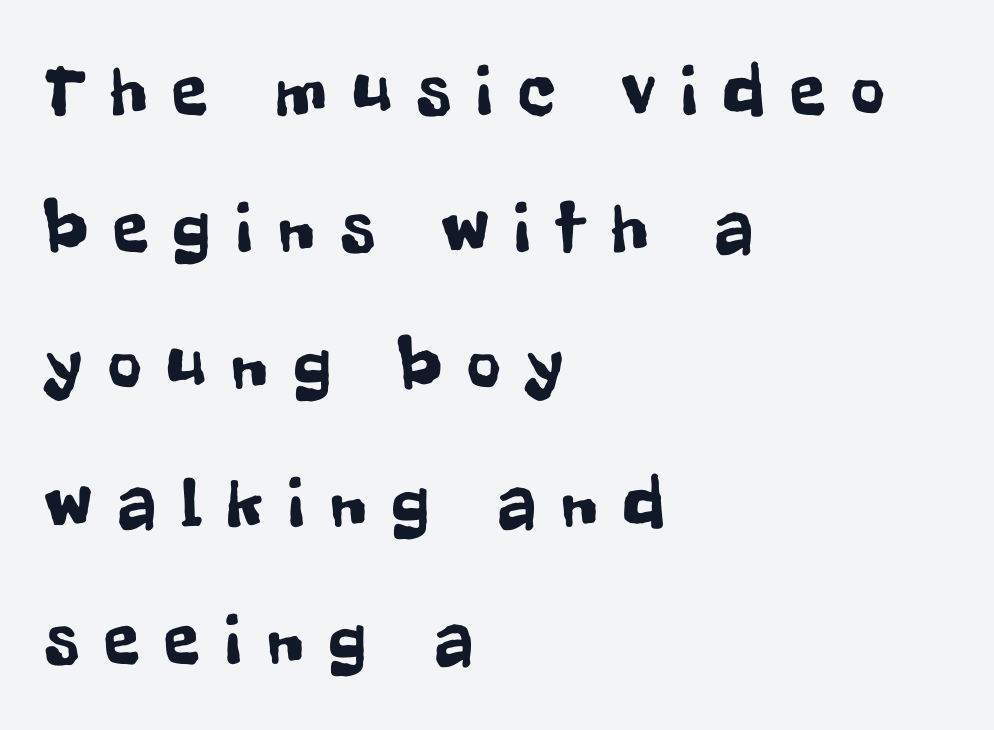
Q: Is the text italic (slanted)? A: No, it is upright.
Q: Is the typeface a serif or a sans-serif typeface? A: Sans-serif.
Q: Is the text underlined? A: No.
Q: How is the paragraph aligned? A: Left-aligned.
Q: Is the spacing between letters normal or unusually wide? A: Unusually wide.
Q: Width (condensed, normal, or wide)? A: Condensed.
Q: Stroke contrast? A: Low.
Q: x-height? A: Medium.
Q: Monospaced? A: No.
